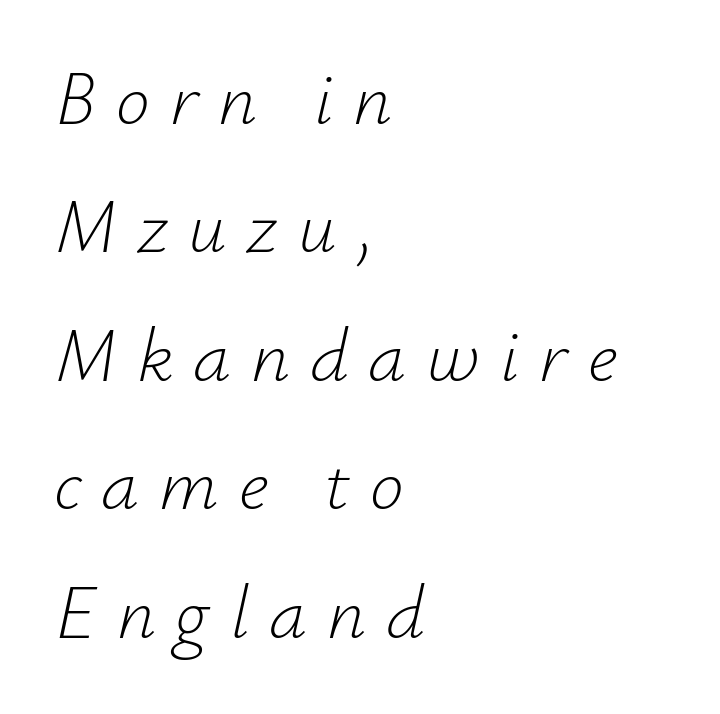
Q: Is the text bold? A: No.
Q: Is the text italic (slanted)? A: Yes, it leans right by about 12 degrees.
Q: Is the text underlined? A: No.
Q: How is the paragraph aligned? A: Left-aligned.
Q: Is the spacing between letters normal or unusually wide? A: Unusually wide.
Q: Is the spacing between lines tight, normal or loose? A: Normal.
Q: Width (condensed, normal, or wide)? A: Normal.
Q: Stroke contrast? A: Low.
Q: x-height? A: Small.
Q: Monospaced? A: No.
